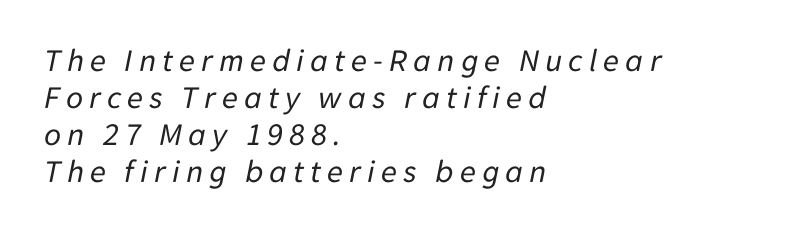
Q: Is the text bold? A: No.
Q: Is the text italic (slanted)? A: Yes, it leans right by about 11 degrees.
Q: Is the text underlined? A: No.
Q: How is the paragraph aligned? A: Left-aligned.
Q: Is the spacing between lines tight, normal or loose? A: Tight.
Q: Width (condensed, normal, or wide)? A: Normal.
Q: Stroke contrast? A: Low.
Q: x-height? A: Medium.
Q: Monospaced? A: No.
